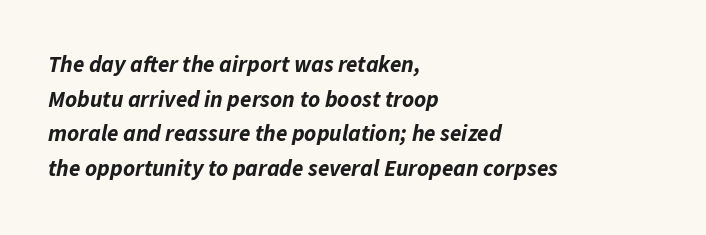
{"italic": "yes", "lean": "right", "slant_degrees": 11, "bold": "yes", "underline": "no", "align": "left", "line_spacing": "normal", "line_spacing_ratio": 1.51, "letter_spacing": "normal", "letter_spacing_em": 0.0, "glyph_px": 23}
